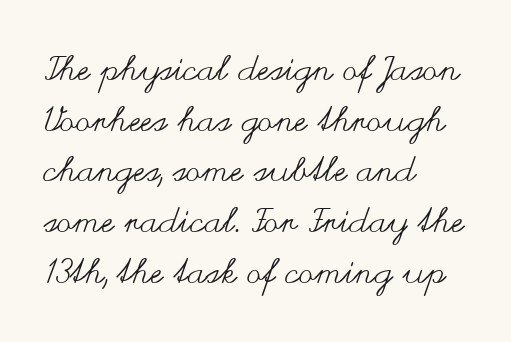
Default kerning and tracking; the words read as compact shapes. Ink coverage per letter is moderate at most. The zone under the glyphs is completely vacant. Students, observe: this is what conventionally led text looks like.
